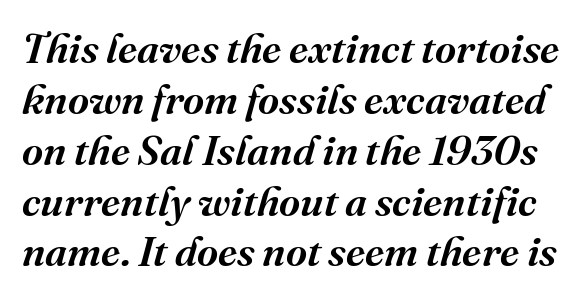
A somewhat darkened texture: the type is semibold rather than bold. A typesetter would call this proportional, since set widths differ per character. The glyphs in this specimen are seriffed. You can tell it's italic because the verticals aren't actually vertical.
